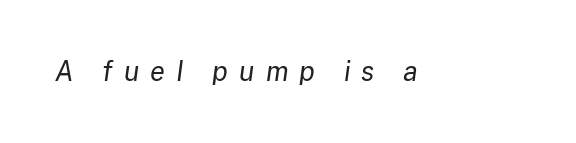
The image shows 27 px text type, italic (leaning right); set unusually wide letter spacing (+0.41 em), not underlined.
